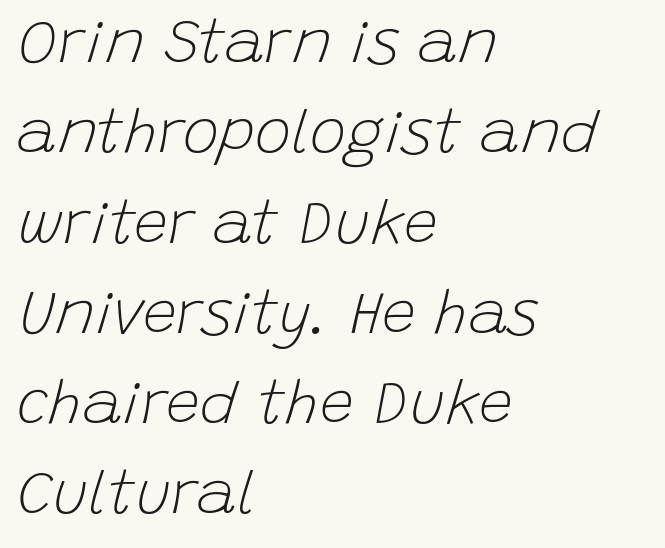
Q: Is the text bold? A: No.
Q: Is the text italic (slanted)? A: Yes, it leans right by about 15 degrees.
Q: Is the text underlined? A: No.
Q: How is the paragraph aligned? A: Left-aligned.
Q: Is the spacing between letters normal or unusually wide? A: Normal.
Q: Is the spacing between lines tight, normal or loose? A: Normal.
Q: Width (condensed, normal, or wide)? A: Normal.
Q: Stroke contrast? A: Low.
Q: x-height? A: Large.
Q: Monospaced? A: No.
